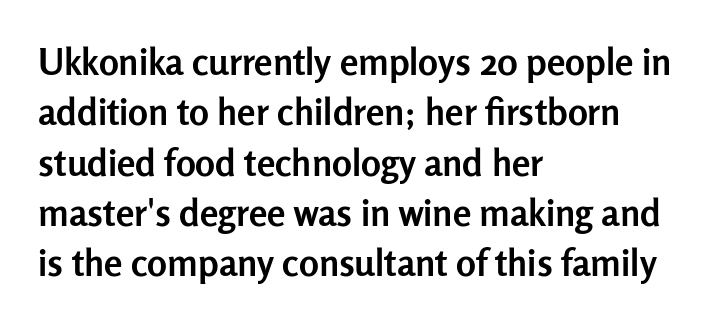
Ascenders rise straight up at ninety degrees. Nobody drew a line under any word here. Note the varied advance widths — an 'i' is clearly narrower than an 'm'. Weight: bold. Teacher's note: observe the even left margin — that is flush-left alignment. Default kerning and tracking; the words read as compact shapes.
